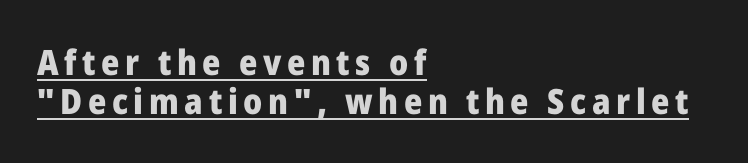
These lines were composed using upright roman letters. The passage shown is emphatically bold. In CSS terms this would be text-align: left. Character widths vary here, with narrow letters taking less room than wide ones. Each new line begins almost immediately beneath the previous one. I'd call this a sans setting — the letters go barefoot.
